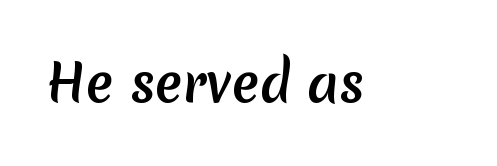
{"serif": "no", "width": "normal", "stroke_contrast": "medium", "x_height": "medium", "monospaced": "no", "underline": "no", "letter_spacing": "normal", "letter_spacing_em": 0.0, "glyph_px": 50}
